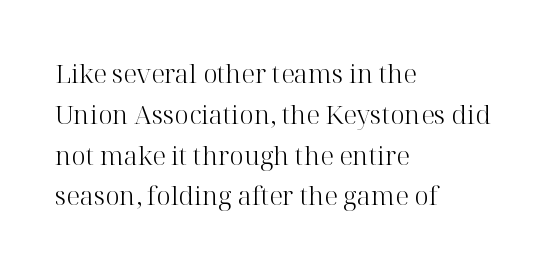
The gap between lines stays unmarked. No extra tracking has been applied to these lines. Does the leading feel generous? No, just average. Short and long lines alike share a common starting point at left.
